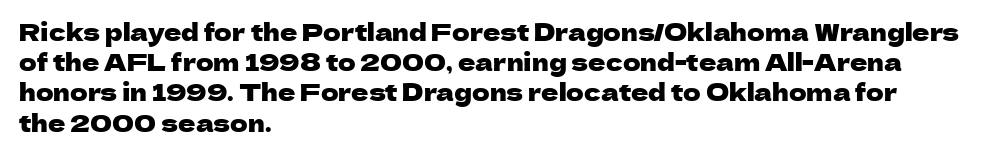
Leading: standard. Ascenders rise straight up at ninety degrees. The text block is weighted toward the left margin, trailing off unevenly rightward. Default kerning and tracking; the words read as compact shapes. Underlining? Definitely not there.
